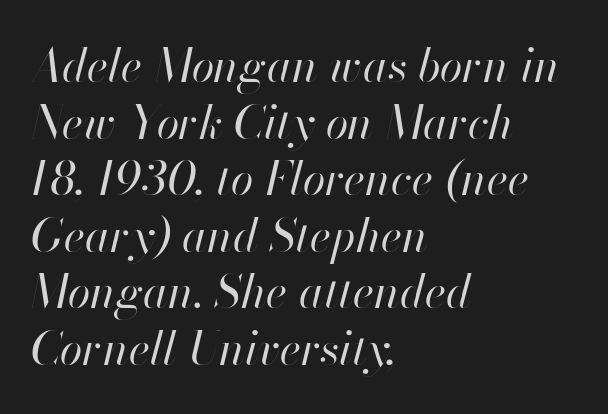
Typeset ragged right — the left edge is the straight one. Weight class: somewhere from thin through regular. Tall strokes in this sample are angled rather than plumb. Any mark beneath the type? The region is blank. The gaps between neighbouring characters are ordinary and unremarkable. Is this a fixed-width face? No — the glyphs have proportional, varying widths.
